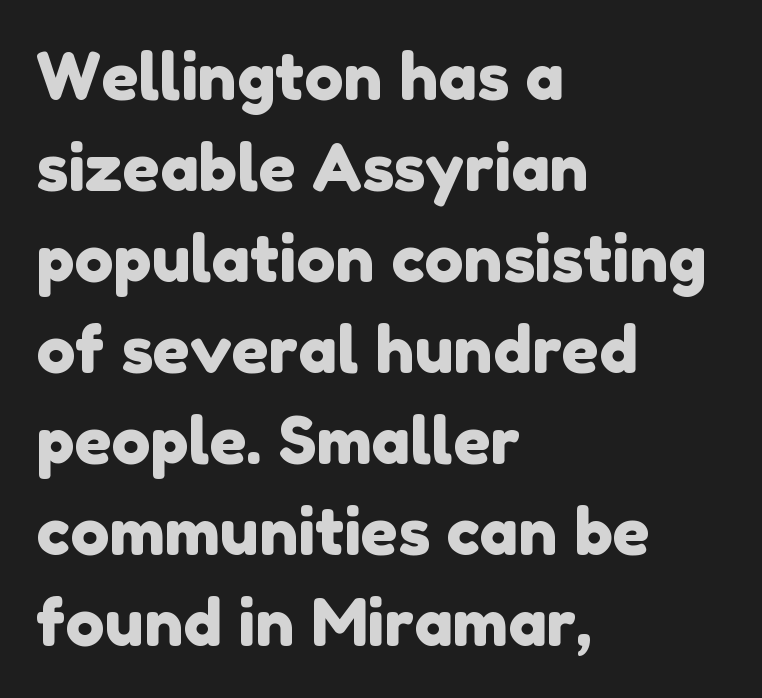
The image shows 65 px sans-serif type; set left-aligned, normal line spacing (1.4x), normal letter spacing, not underlined; low stroke contrast and a medium x-height.
